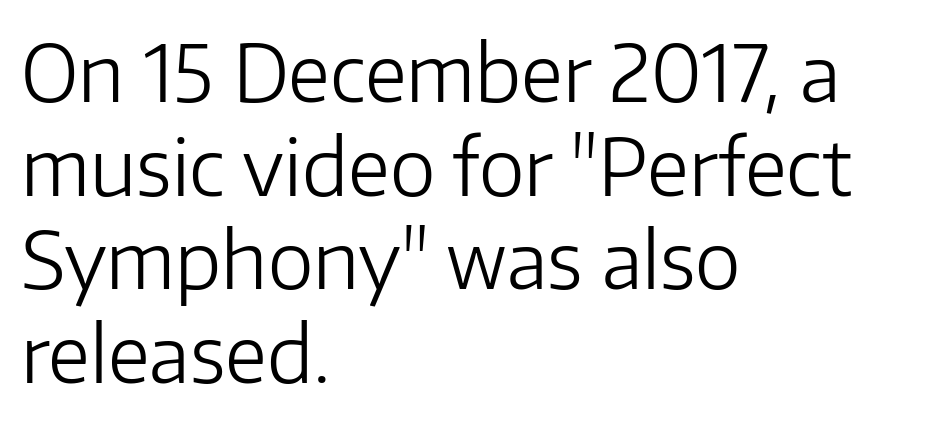
The image shows 78 px light sans-serif type, upright; set left-aligned, line spacing 1.2x, normal letter spacing, not underlined; low stroke contrast and a medium x-height.
